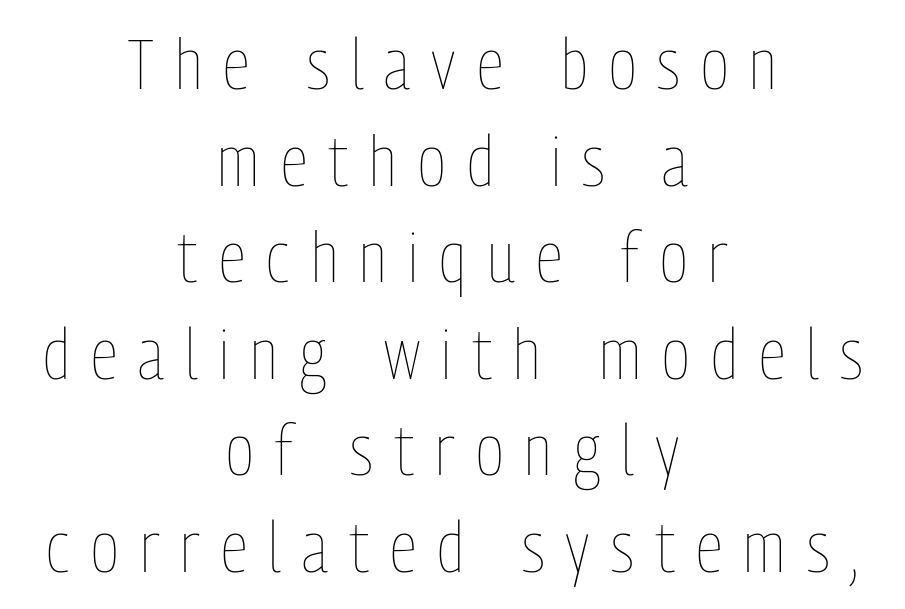
Q: Is the text bold? A: No.
Q: Is the text italic (slanted)? A: No, it is upright.
Q: Is the text underlined? A: No.
Q: How is the paragraph aligned? A: Centered.
Q: Is the spacing between letters normal or unusually wide? A: Unusually wide.
Q: Is the spacing between lines tight, normal or loose? A: Normal.
Q: Width (condensed, normal, or wide)? A: Condensed.
Q: Stroke contrast? A: Low.
Q: x-height? A: Medium.
Q: Monospaced? A: No.
